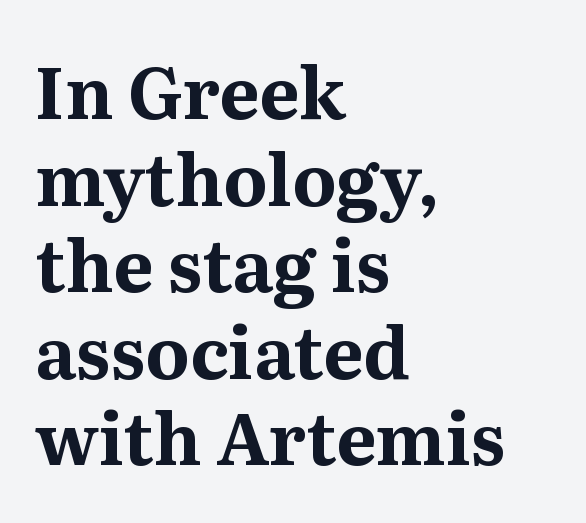
Q: Is the text bold? A: Yes.
Q: Is the text italic (slanted)? A: No, it is upright.
Q: Is the typeface a serif or a sans-serif typeface? A: Serif.
Q: Is the text underlined? A: No.
Q: How is the paragraph aligned? A: Left-aligned.
Q: Is the spacing between letters normal or unusually wide? A: Normal.
Q: Width (condensed, normal, or wide)? A: Normal.
Q: Stroke contrast? A: Medium.
Q: x-height? A: Medium.
Q: Monospaced? A: No.
